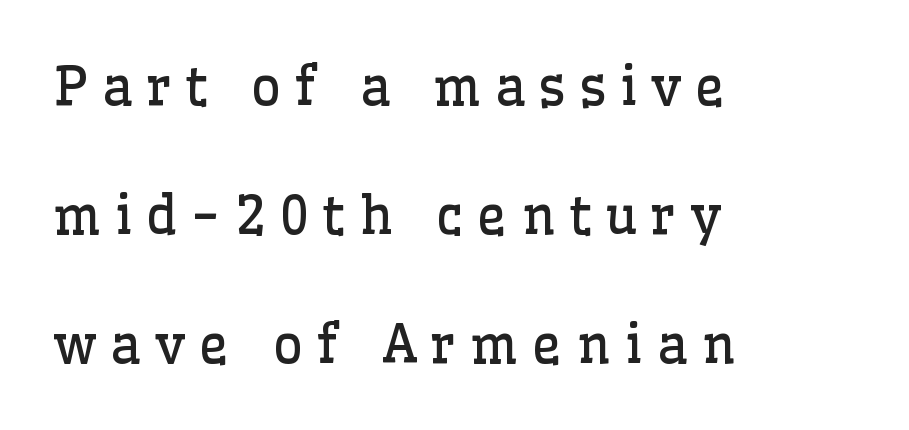
Q: Is the text bold? A: No.
Q: Is the text italic (slanted)? A: No, it is upright.
Q: Is the typeface a serif or a sans-serif typeface? A: Serif.
Q: Is the text underlined? A: No.
Q: How is the paragraph aligned? A: Left-aligned.
Q: Is the spacing between letters normal or unusually wide? A: Unusually wide.
Q: Is the spacing between lines tight, normal or loose? A: Loose.
Q: Width (condensed, normal, or wide)? A: Normal.
Q: Stroke contrast? A: Low.
Q: x-height? A: Medium.
Q: Monospaced? A: No.
